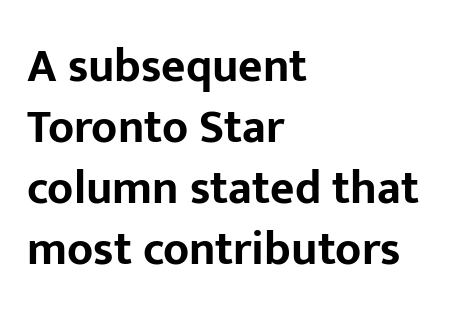
The image shows 47 px bold sans-serif type, upright; set left-aligned, normal line spacing (1.3x), normal letter spacing, not underlined; low stroke contrast and a medium x-height.
